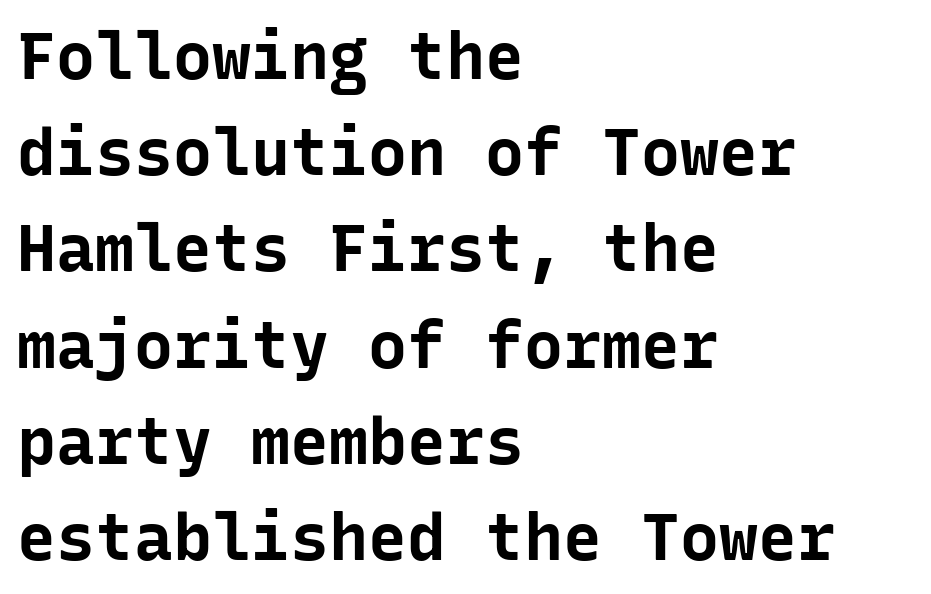
{"serif": "no", "italic": "no", "bold": "yes", "weight": "bold", "width": "normal", "stroke_contrast": "low", "x_height": "medium", "monospaced": "yes", "underline": "no", "align": "left", "line_spacing": "normal", "line_spacing_ratio": 1.48, "letter_spacing": "normal", "letter_spacing_em": 0.0, "glyph_px": 65}
